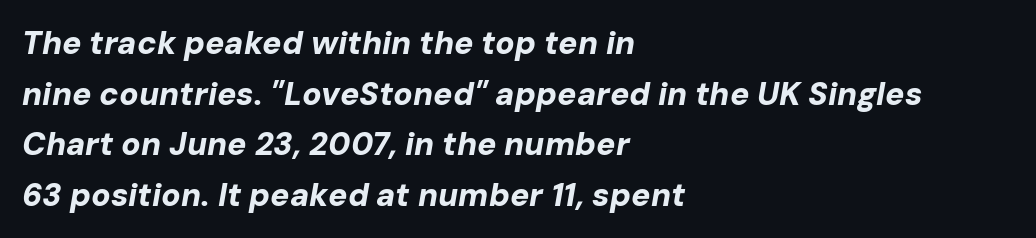
Glance below the letters and you will spot only blank space. The text block is weighted toward the left margin, trailing off unevenly rightward. The letters are slanted; this is an italic face. Spacing between characters is what you'd get straight out of the box.
